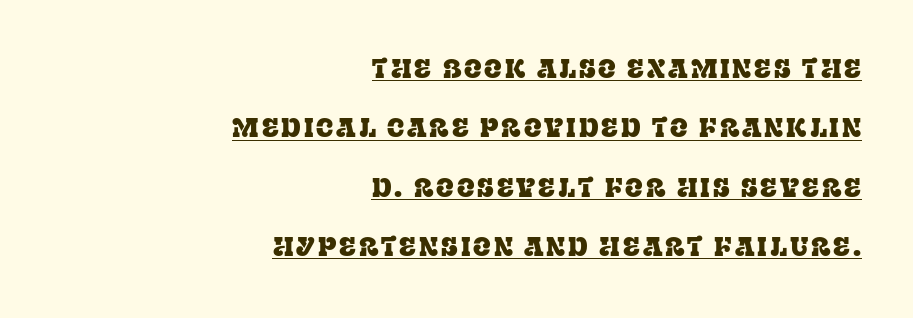
The image shows 26 px text type, upright; set right-aligned, loose line spacing (2.28x), underlined.
